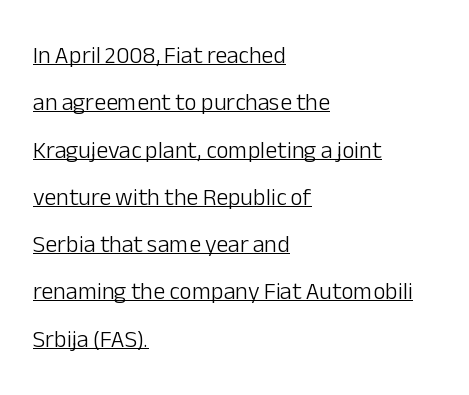
{"italic": "no", "bold": "no", "underline": "yes", "align": "left", "line_spacing": "loose", "line_spacing_ratio": 1.97, "letter_spacing": "normal", "letter_spacing_em": 0.0, "glyph_px": 24}
